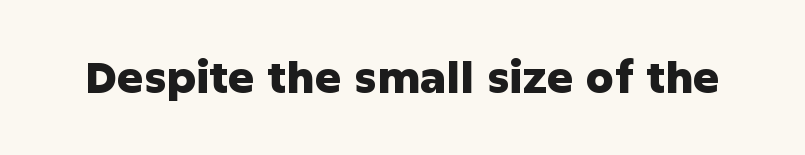
Do the letters lean? They stand straight. The gap between lines stays unmarked. Look at the stroke-to-counter ratio: heavy, a bold. This is sans-serif lettering, the kind often seen on screens and signage. The horizontal fit of the characters is conventional and even. A typesetter would call this proportional, since set widths differ per character.
